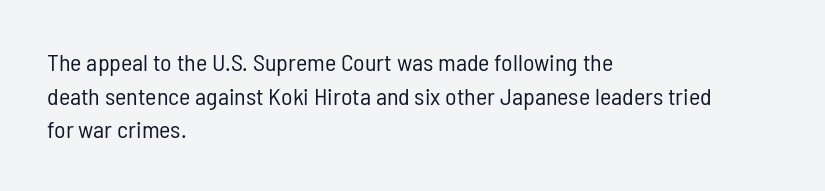
{"italic": "no", "bold": "no", "underline": "no", "align": "left", "line_spacing": "normal", "line_spacing_ratio": 1.4, "letter_spacing": "normal", "letter_spacing_em": 0.0, "glyph_px": 24}
